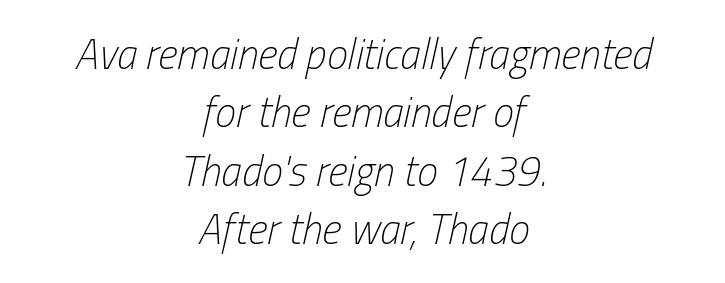
{"italic": "yes", "lean": "right", "slant_degrees": 13, "bold": "no", "weight": "light", "width": "condensed", "stroke_contrast": "low", "x_height": "medium", "monospaced": "no", "underline": "no", "align": "center", "line_spacing": "normal", "line_spacing_ratio": 1.39, "letter_spacing": "normal", "letter_spacing_em": 0.0, "glyph_px": 42}
